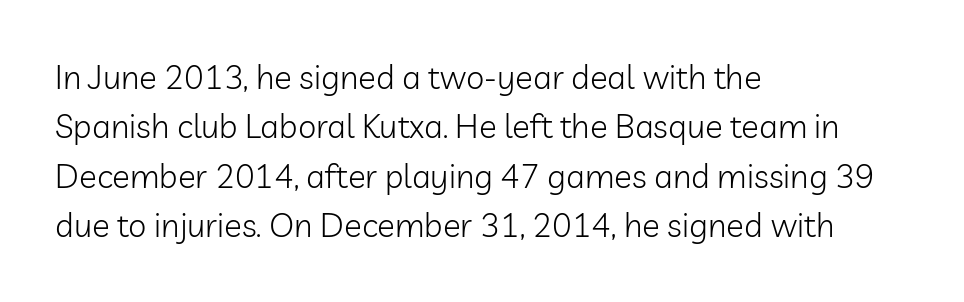
The image shows 33 px light sans-serif type, upright; set left-aligned, normal line spacing (1.5x), normal letter spacing, not underlined; low stroke contrast and a medium x-height.
